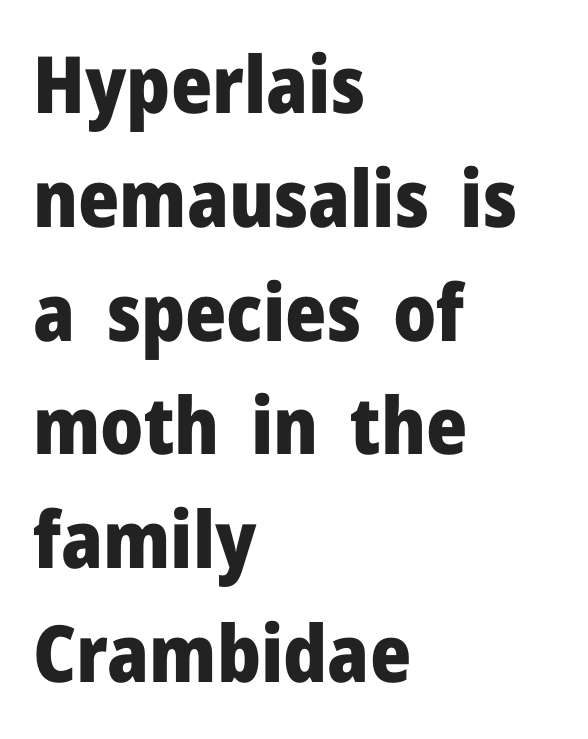
Q: Is the text bold? A: Yes.
Q: Is the text italic (slanted)? A: No, it is upright.
Q: Is the typeface a serif or a sans-serif typeface? A: Sans-serif.
Q: Is the text underlined? A: No.
Q: How is the paragraph aligned? A: Left-aligned.
Q: Is the spacing between letters normal or unusually wide? A: Normal.
Q: Is the spacing between lines tight, normal or loose? A: Normal.
Q: Width (condensed, normal, or wide)? A: Normal.
Q: Stroke contrast? A: Low.
Q: x-height? A: Medium.
Q: Monospaced? A: No.
